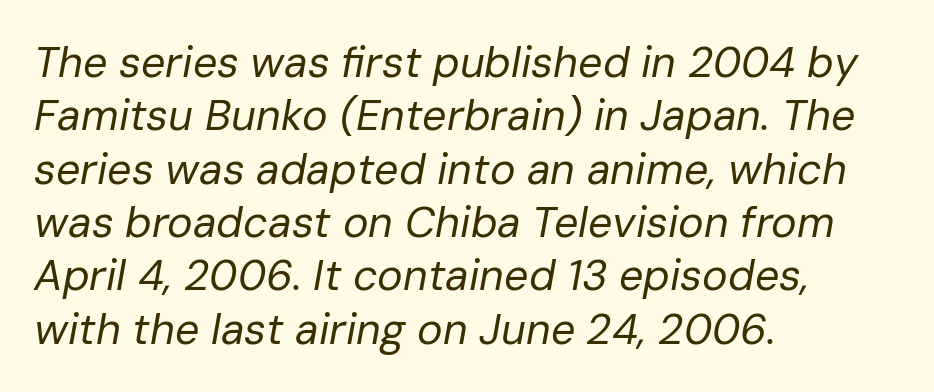
Character widths vary here, with narrow letters taking less room than wide ones. The type is set solid horizontally, with unmodified tracking. Weight: not bold — regular or lighter. When letters slant like this, we call the style italic.
